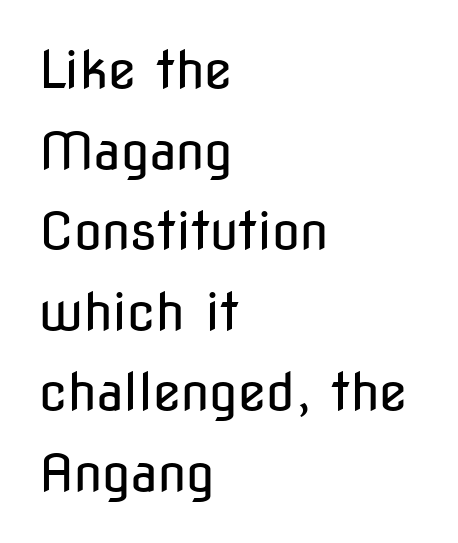
{"serif": "no", "italic": "no", "bold": "no", "weight": "regular", "width": "condensed", "stroke_contrast": "low", "x_height": "medium", "monospaced": "no", "underline": "no", "align": "left", "line_spacing": "normal", "line_spacing_ratio": 1.58, "letter_spacing": "normal", "letter_spacing_em": 0.0, "glyph_px": 51}
